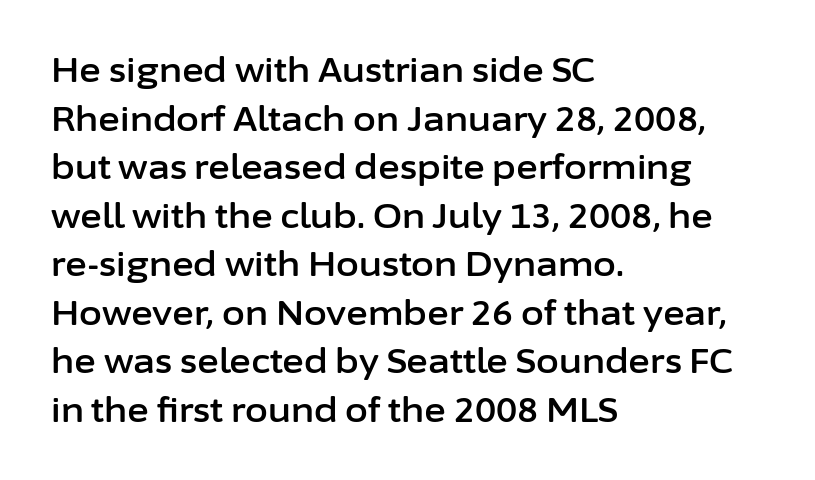
The image shows 33 px sans-serif type, upright; set left-aligned, normal line spacing (1.47x), normal letter spacing, not underlined; low stroke contrast and a medium x-height.
